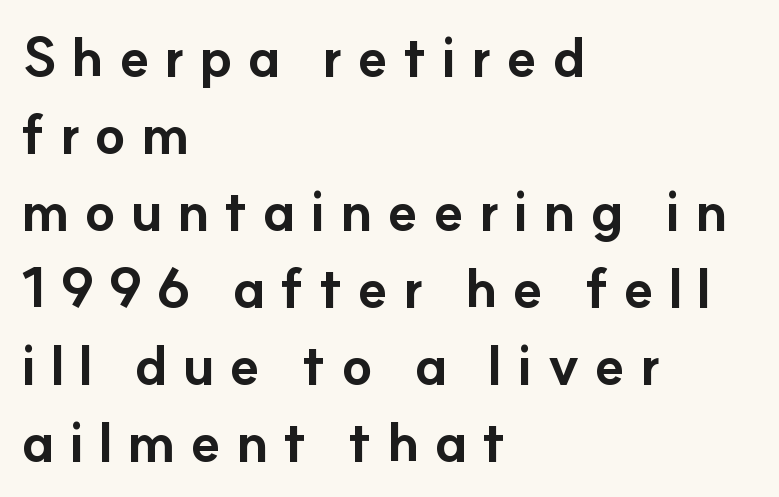
Q: Is the text bold? A: Yes.
Q: Is the text italic (slanted)? A: No, it is upright.
Q: Is the typeface a serif or a sans-serif typeface? A: Sans-serif.
Q: Is the text underlined? A: No.
Q: How is the paragraph aligned? A: Left-aligned.
Q: Is the spacing between letters normal or unusually wide? A: Unusually wide.
Q: Is the spacing between lines tight, normal or loose? A: Normal.
Q: Width (condensed, normal, or wide)? A: Normal.
Q: Stroke contrast? A: Low.
Q: x-height? A: Small.
Q: Monospaced? A: No.
